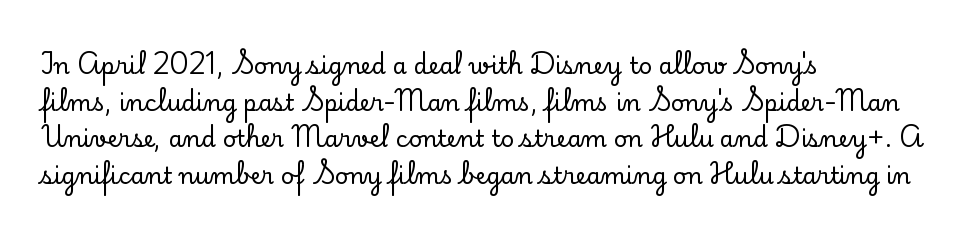
Rendered with straight, roman letterforms. Notice how the passage keeps a crisp vertical edge on the left only. A typesetter would call this leading conventional body-copy spacing. Is the letter spacing exaggerated? No — it looks like the ordinary default.
